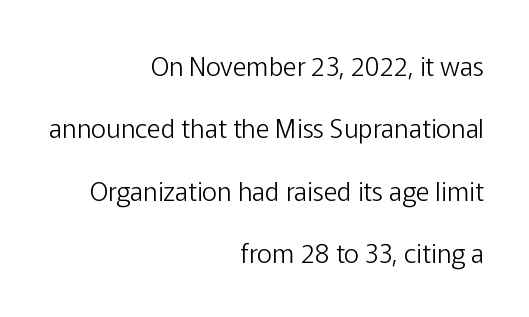
Every row of glyphs terminates at an identical x-position on the right. Rule under the text: the space is simply empty. Bold? No — there's no thickening of the strokes. The passage shown stacks its lines with a broad gap. Upright lettering throughout.
